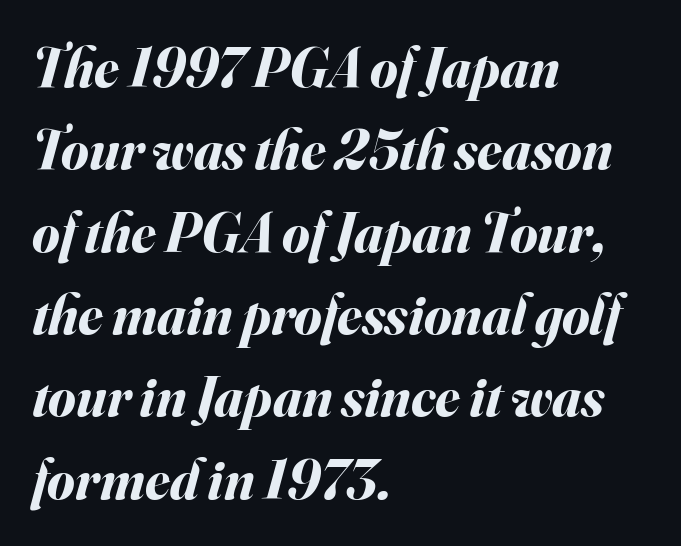
The rows are spaced the way most documents space them. The strokes are fattened all the way to bold. The type is set solid horizontally, with unmodified tracking. Quick note: italic.
